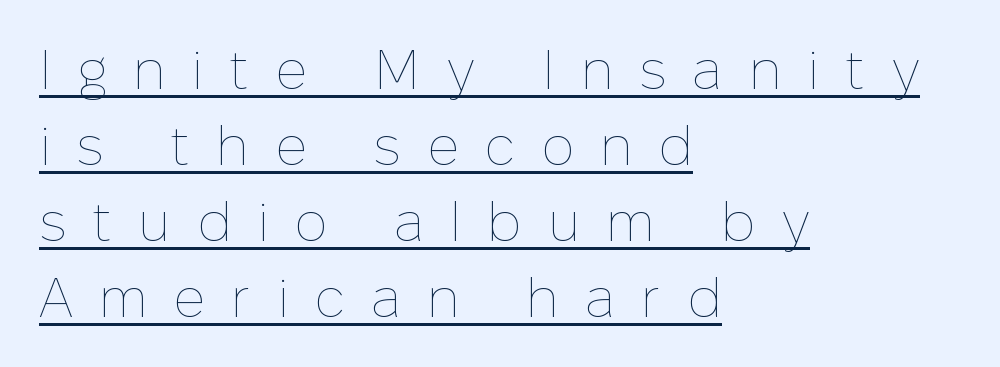
Q: Is the text bold? A: No.
Q: Is the text italic (slanted)? A: No, it is upright.
Q: Is the text underlined? A: Yes.
Q: How is the paragraph aligned? A: Left-aligned.
Q: Is the spacing between letters normal or unusually wide? A: Unusually wide.
Q: Is the spacing between lines tight, normal or loose? A: Normal.
Q: Width (condensed, normal, or wide)? A: Normal.
Q: Stroke contrast? A: Low.
Q: x-height? A: Medium.
Q: Monospaced? A: No.
